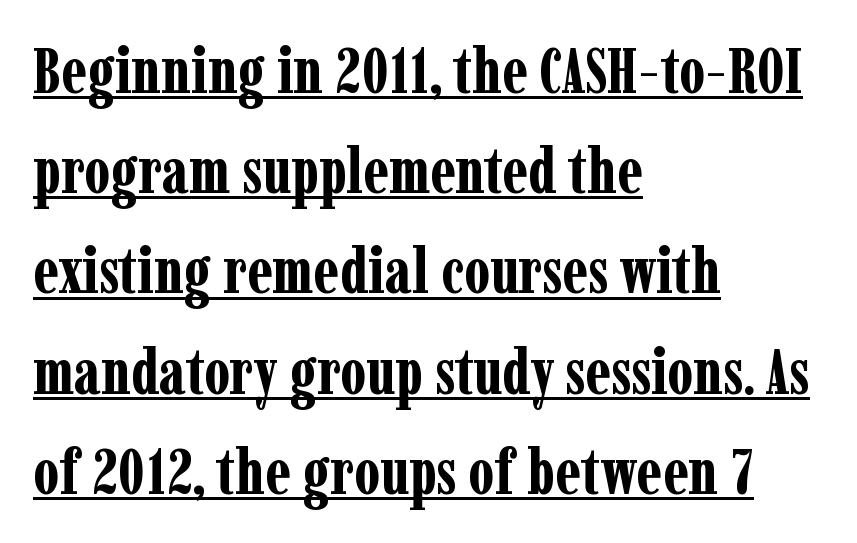
{"serif": "yes", "italic": "no", "bold": "yes", "weight": "bold", "width": "condensed", "stroke_contrast": "low", "x_height": "medium", "monospaced": "no", "underline": "yes", "align": "left", "line_spacing": "normal", "line_spacing_ratio": 1.59, "letter_spacing": "normal", "letter_spacing_em": 0.0, "glyph_px": 63}
